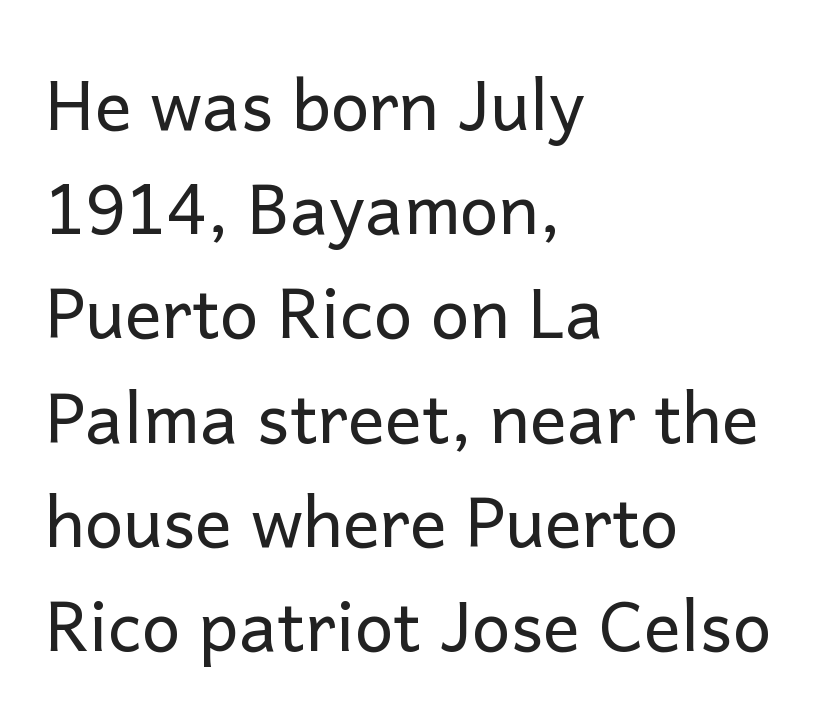
Q: Is the text bold? A: No.
Q: Is the text italic (slanted)? A: No, it is upright.
Q: Is the typeface a serif or a sans-serif typeface? A: Sans-serif.
Q: Is the text underlined? A: No.
Q: How is the paragraph aligned? A: Left-aligned.
Q: Is the spacing between letters normal or unusually wide? A: Normal.
Q: Is the spacing between lines tight, normal or loose? A: Normal.
Q: Width (condensed, normal, or wide)? A: Normal.
Q: Stroke contrast? A: Low.
Q: x-height? A: Medium.
Q: Monospaced? A: No.
